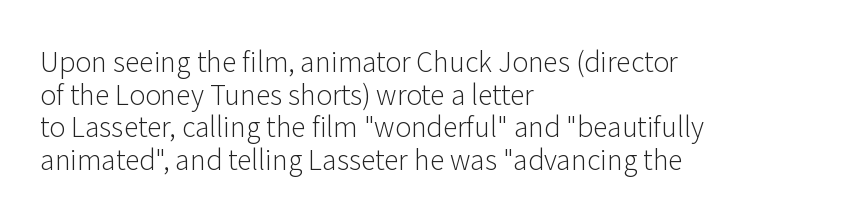
What stands out about the letter spacing? Nothing — it is the standard amount. This is not heavy type; no bold has been used. Just letters on the line, the space beneath them empty. Notice how the stems are strictly vertical — no italics here. This rendering uses left alignment, leaving the right contour irregular.
